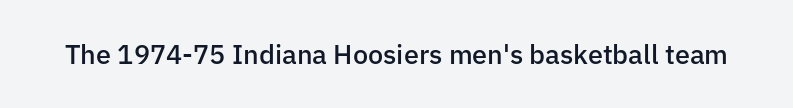
Q: Is the text bold? A: Semi-bold.
Q: Is the text italic (slanted)? A: No, it is upright.
Q: Is the text underlined? A: No.
Q: Is the spacing between letters normal or unusually wide? A: Normal.
